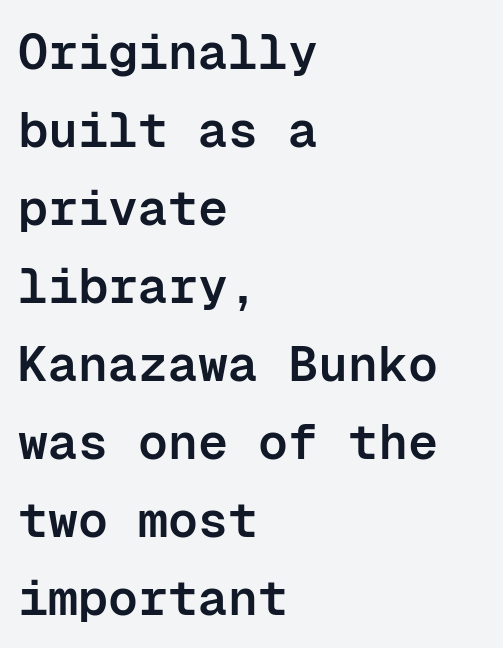
The letters stand upright; this is a roman face. The lines sit at an ordinary, default distance from one another. No word sits above an underline. Stems and bowls a touch heavier than normal — semibold. What stands out about the letter spacing? Nothing — it is the standard amount. Every character here occupies the same horizontal width, giving the sample a typewriter-like rhythm.
